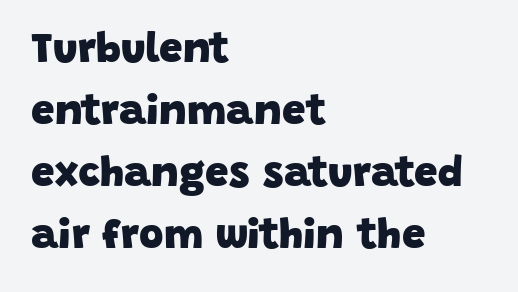
Standard letterfit; no display-style spreading of the glyphs. The vertical gap from one line to the next is medium. Proportional: the letters do not fall into vertical columns. This is heavy type, rendered in bold.
